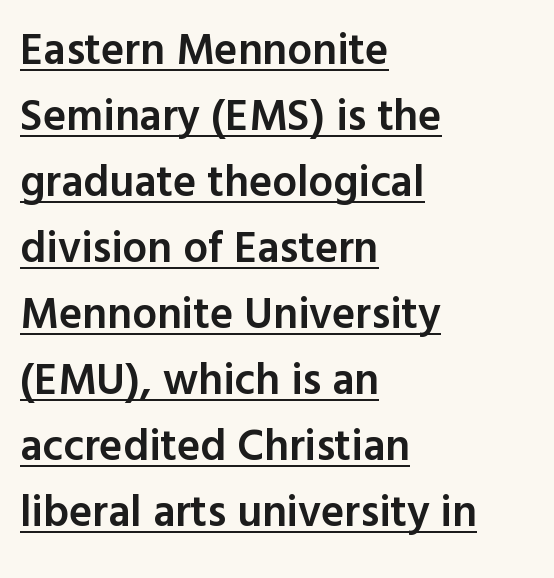
{"serif": "no", "italic": "no", "bold": "semi", "weight": "semibold", "width": "normal", "x_height": "medium", "monospaced": "no", "underline": "yes", "align": "left", "line_spacing": "normal", "line_spacing_ratio": 1.5, "letter_spacing": "normal", "letter_spacing_em": 0.0, "glyph_px": 44}
